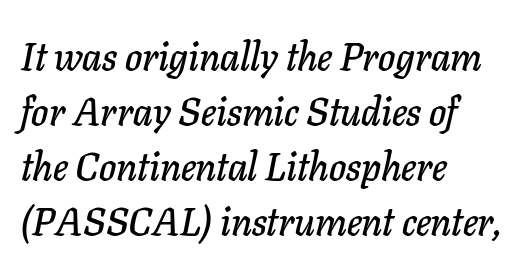
Q: Is the text italic (slanted)? A: Yes, it leans right by about 11 degrees.
Q: Is the text underlined? A: No.
Q: How is the paragraph aligned? A: Left-aligned.
Q: Is the spacing between letters normal or unusually wide? A: Normal.
Q: Is the spacing between lines tight, normal or loose? A: Normal.
Q: Width (condensed, normal, or wide)? A: Normal.
Q: Stroke contrast? A: Low.
Q: x-height? A: Medium.
Q: Monospaced? A: No.
